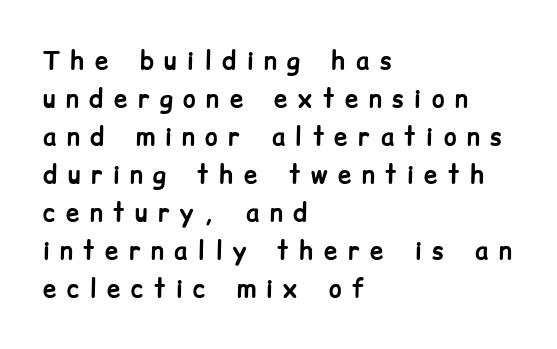
{"italic": "no", "bold": "yes", "underline": "no", "align": "left", "line_spacing": "normal", "line_spacing_ratio": 1.58, "letter_spacing": "wide", "letter_spacing_em": 0.44, "glyph_px": 24}
